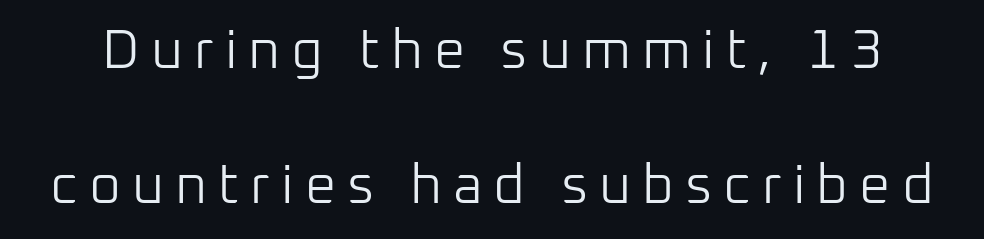
The image shows 55 px light sans-serif type, upright; set loose line spacing (2.45x), unusually wide letter spacing (+0.2 em), not underlined; low stroke contrast and a medium x-height.
